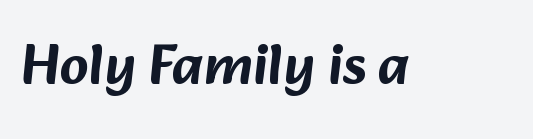
The image shows 57 px sans-serif type; set normal letter spacing, not underlined; low stroke contrast and a medium x-height.
